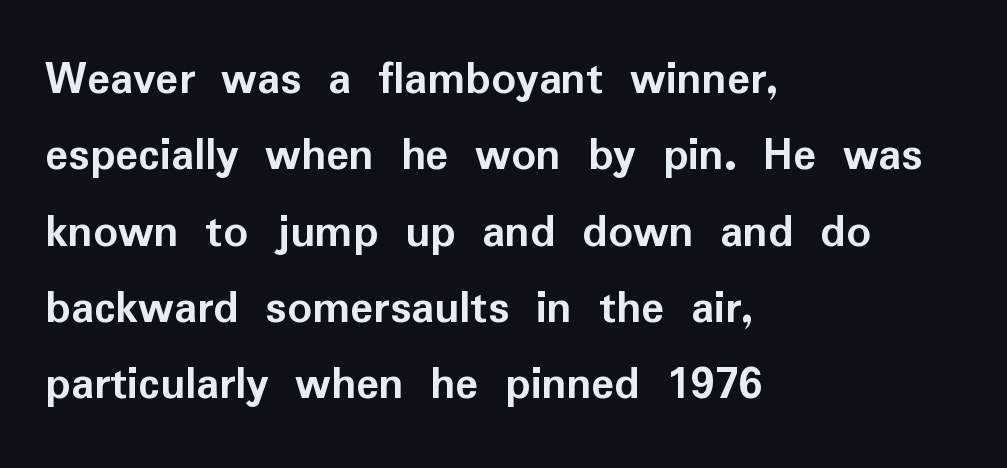
{"serif": "no", "italic": "no", "bold": "yes", "weight": "semibold", "width": "normal", "stroke_contrast": "low", "x_height": "medium", "monospaced": "no", "underline": "no", "align": "left", "line_spacing": "normal", "line_spacing_ratio": 1.59, "letter_spacing": "normal", "letter_spacing_em": 0.0, "glyph_px": 48}
